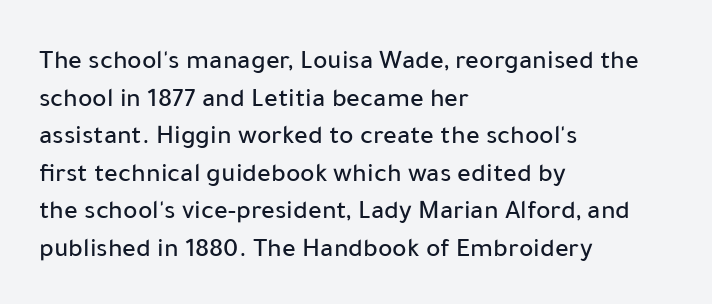
{"italic": "no", "underline": "no", "align": "left", "line_spacing": "normal", "line_spacing_ratio": 1.39, "letter_spacing": "normal", "letter_spacing_em": 0.0, "glyph_px": 27}
